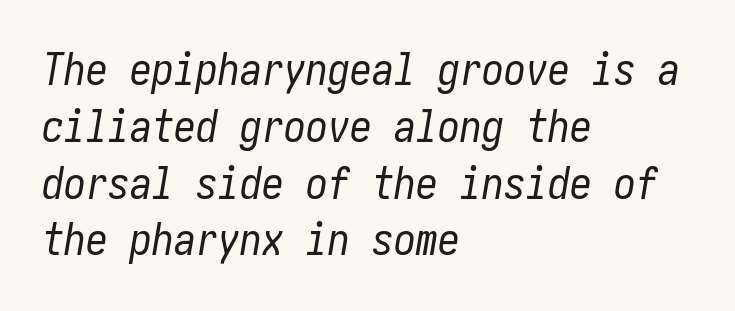
This sample keeps an unexceptional amount of space between lines. These lines are set flush left with a ragged right edge. Letters have the restrained weight of plain body copy at most. A typesetter would call this zero additional tracking. Descenders are the only things crossing below the line. Notice how the stems are inclined rather than vertical — that's the hallmark of italics.
